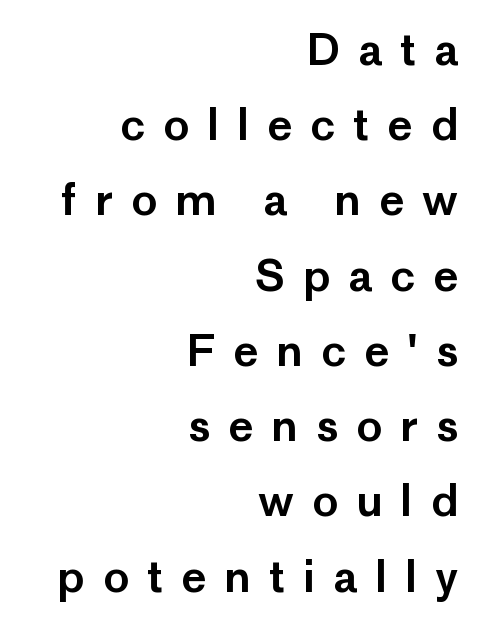
{"serif": "no", "italic": "no", "width": "normal", "stroke_contrast": "low", "x_height": "medium", "monospaced": "no", "underline": "no", "align": "right", "line_spacing_ratio": 1.75, "letter_spacing": "wide", "letter_spacing_em": 0.42, "glyph_px": 43}
